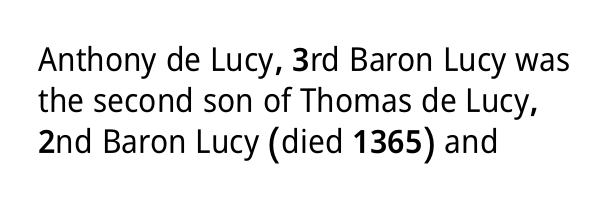
Q: Is the text italic (slanted)? A: No, it is upright.
Q: Is the typeface a serif or a sans-serif typeface? A: Sans-serif.
Q: Is the text underlined? A: No.
Q: How is the paragraph aligned? A: Left-aligned.
Q: Is the spacing between letters normal or unusually wide? A: Normal.
Q: Is the spacing between lines tight, normal or loose? A: Normal.
Q: Width (condensed, normal, or wide)? A: Condensed.
Q: Stroke contrast? A: Low.
Q: x-height? A: Medium.
Q: Monospaced? A: No.
